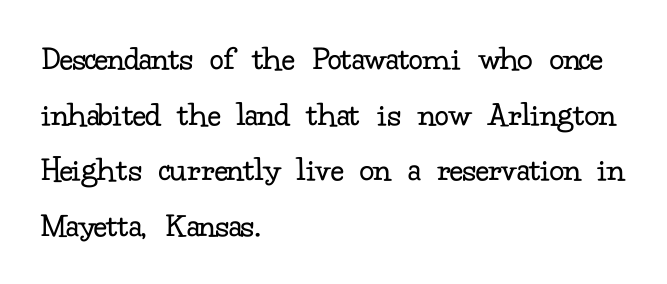
{"serif": "yes", "italic": "no", "bold": "no", "weight": "regular", "width": "normal", "stroke_contrast": "low", "x_height": "small", "monospaced": "no", "underline": "no", "align": "left", "line_spacing": "normal", "line_spacing_ratio": 1.59, "letter_spacing": "normal", "letter_spacing_em": 0.0, "glyph_px": 35}
